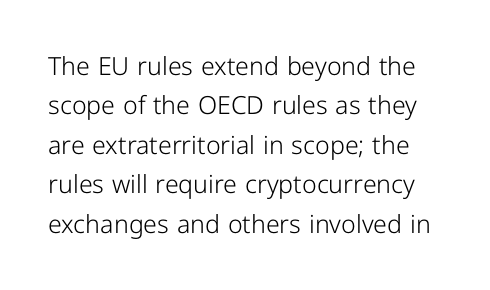
Q: Is the text bold? A: No.
Q: Is the text italic (slanted)? A: No, it is upright.
Q: Is the text underlined? A: No.
Q: Is the spacing between letters normal or unusually wide? A: Normal.
Q: Is the spacing between lines tight, normal or loose? A: Normal.
